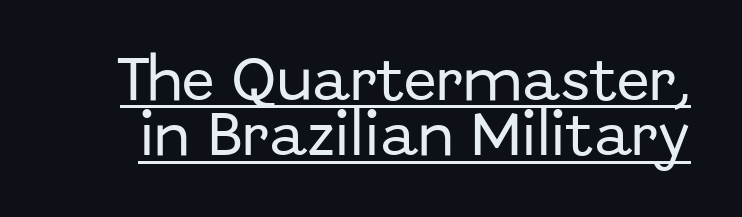
Q: Is the text italic (slanted)? A: No, it is upright.
Q: Is the typeface a serif or a sans-serif typeface? A: Sans-serif.
Q: Is the text underlined? A: Yes.
Q: Is the spacing between letters normal or unusually wide? A: Normal.
Q: Is the spacing between lines tight, normal or loose? A: Tight.
Q: Width (condensed, normal, or wide)? A: Normal.
Q: Stroke contrast? A: Low.
Q: x-height? A: Medium.
Q: Monospaced? A: No.
